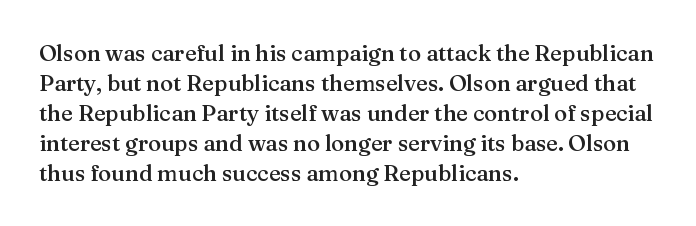
{"italic": "no", "bold": "semi", "underline": "no", "align": "left", "line_spacing": "normal", "line_spacing_ratio": 1.36, "letter_spacing": "normal", "letter_spacing_em": 0.0, "glyph_px": 22}
